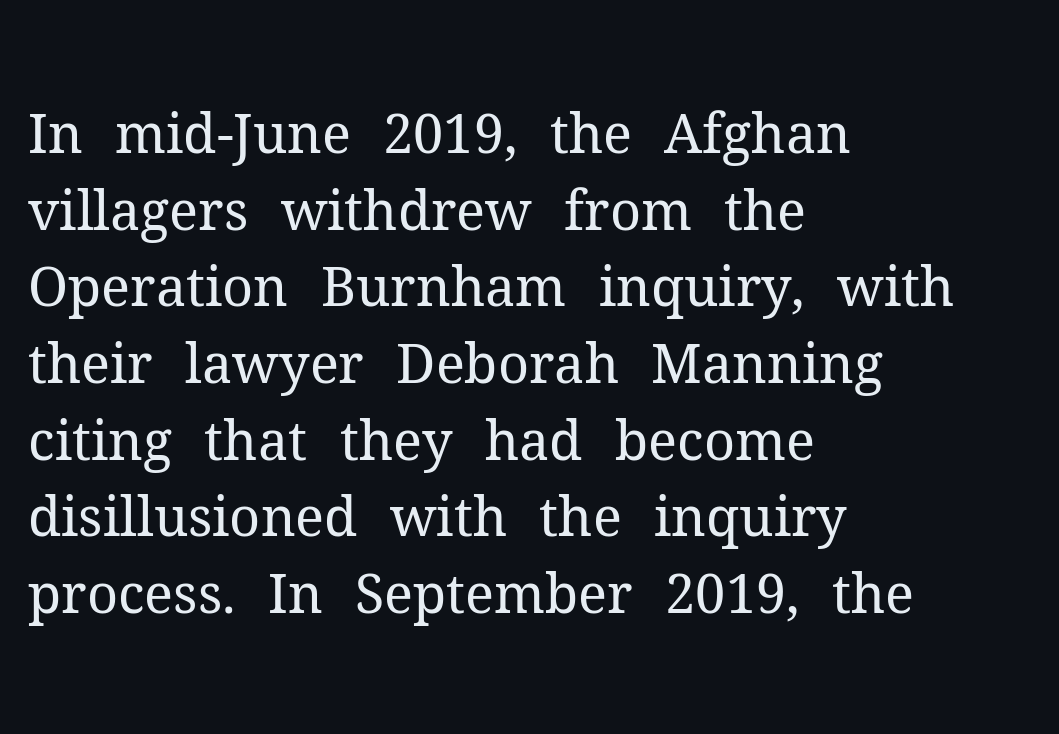
The image shows 54 px regular-weight serif type, upright; set left-aligned, normal line spacing (1.42x), normal letter spacing, not underlined; medium stroke contrast and a medium x-height.
